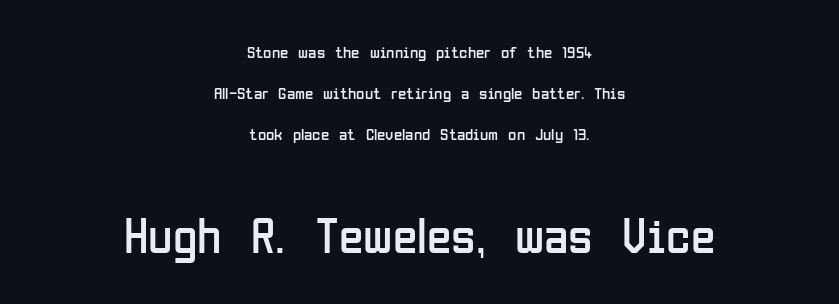
{"serif": "no", "italic": "no", "bold": "no", "weight": "regular", "width": "condensed", "stroke_contrast": "low", "x_height": "medium", "monospaced": "no", "underline": "no", "align": "center", "line_spacing": "loose", "line_spacing_ratio": 2.41, "letter_spacing": "normal", "letter_spacing_em": 0.0, "larger_block": "second", "size_ratio": 2.94, "glyph_px": 50}
